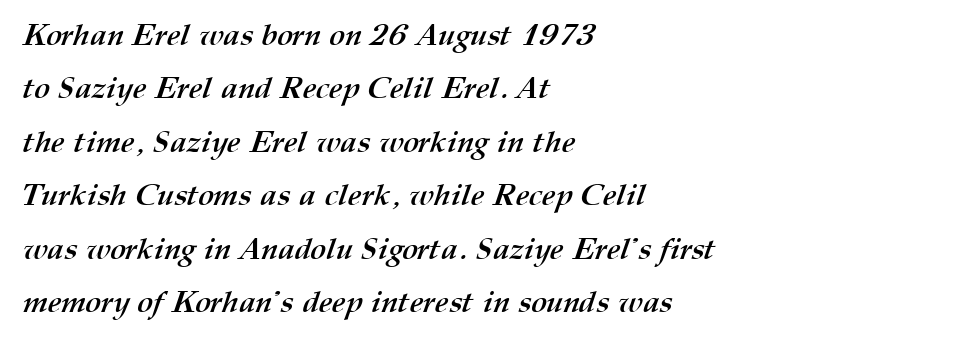
{"bold": "yes", "weight": "semibold", "width": "normal", "stroke_contrast": "medium", "x_height": "medium", "monospaced": "no", "underline": "no", "align": "left", "line_spacing_ratio": 1.78, "letter_spacing": "normal", "letter_spacing_em": 0.0, "glyph_px": 30}
